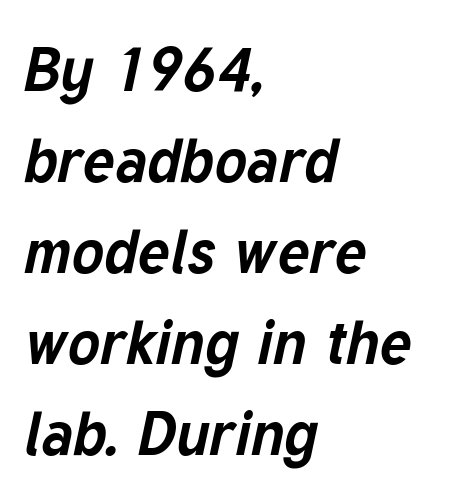
Q: Is the text bold? A: Yes.
Q: Is the text italic (slanted)? A: Yes, it leans right by about 12 degrees.
Q: Is the text underlined? A: No.
Q: How is the paragraph aligned? A: Left-aligned.
Q: Is the spacing between letters normal or unusually wide? A: Normal.
Q: Is the spacing between lines tight, normal or loose? A: Normal.
Q: Width (condensed, normal, or wide)? A: Normal.
Q: Stroke contrast? A: Low.
Q: x-height? A: Medium.
Q: Monospaced? A: No.
